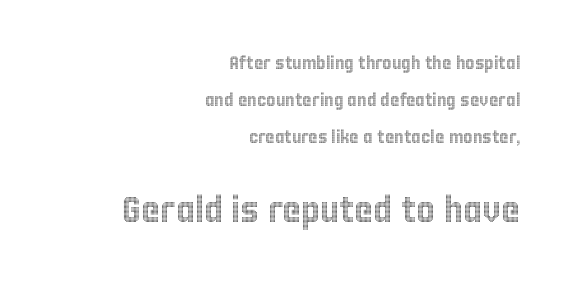
A typesetter would call this proportional, since set widths differ per character. Ascenders rise straight up at ninety degrees. Here the second block reads like a headline and the first like body copy. Vertically, the passage feels expansive, rows floating well apart. Descenders are the only things crossing below the line.
